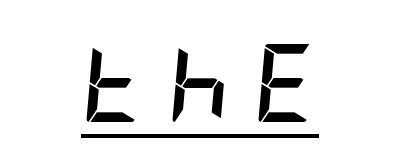
Q: Is the text bold? A: Yes.
Q: Is the text italic (slanted)? A: Yes, it leans right by about 5 degrees.
Q: Is the text underlined? A: Yes.
Q: Is the spacing between letters normal or unusually wide? A: Unusually wide.
Q: Width (condensed, normal, or wide)? A: Condensed.
Q: Stroke contrast? A: Low.
Q: x-height? A: Large.
